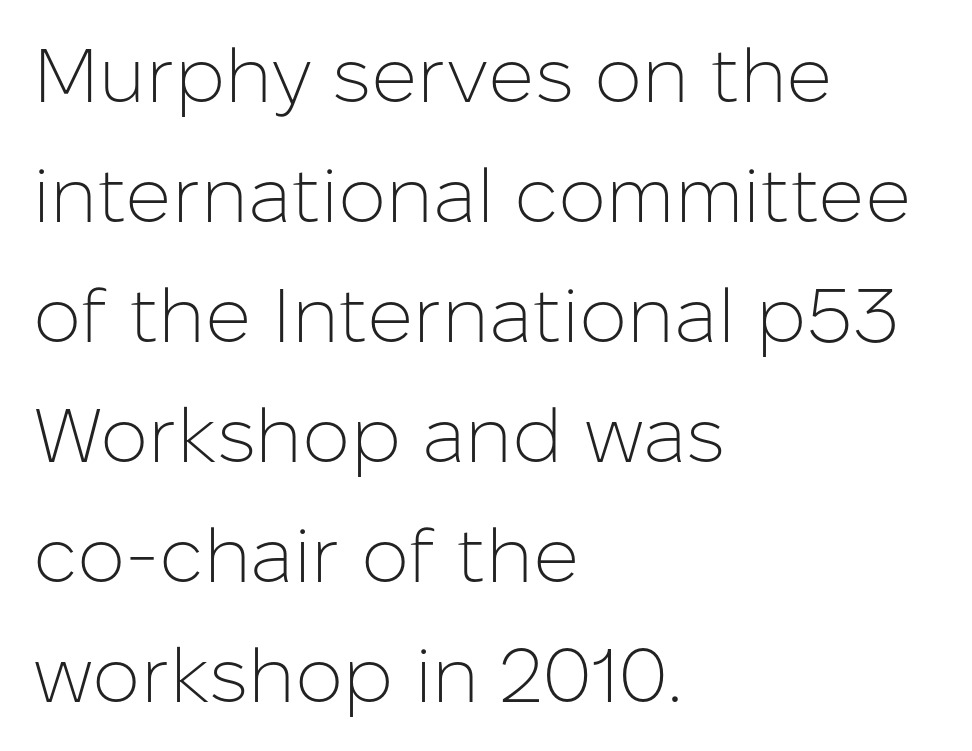
The image shows 76 px light sans-serif type, upright; set left-aligned, normal line spacing (1.58x), normal letter spacing, not underlined; low stroke contrast and a medium x-height.
